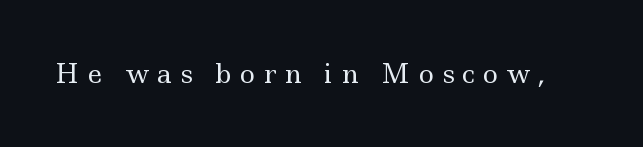
The image shows 26 px text type, upright; set unusually wide letter spacing (+0.3 em), not underlined.
